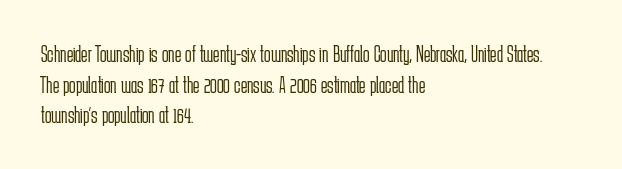
Q: Is the text bold? A: No.
Q: Is the text italic (slanted)? A: No, it is upright.
Q: Is the text underlined? A: No.
Q: How is the paragraph aligned? A: Left-aligned.
Q: Is the spacing between letters normal or unusually wide? A: Normal.
Q: Is the spacing between lines tight, normal or loose? A: Normal.
